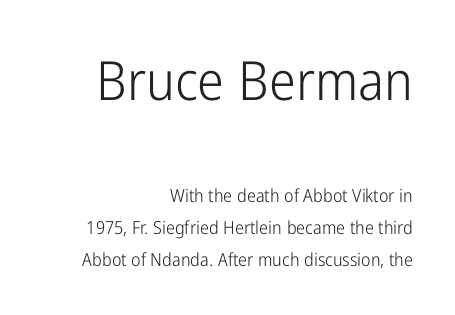
{"serif": "no", "italic": "no", "bold": "no", "weight": "light", "width": "condensed", "stroke_contrast": "low", "x_height": "medium", "monospaced": "no", "underline": "no", "align": "right", "line_spacing_ratio": 1.79, "letter_spacing": "normal", "letter_spacing_em": 0.0, "larger_block": "first", "size_ratio": 3.0, "glyph_px": 54}
